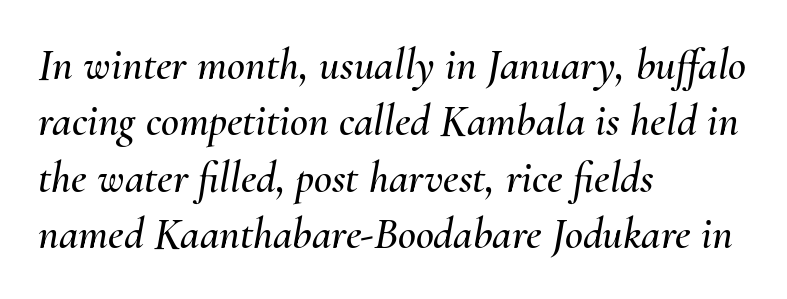
Spacing verdict: proportional, widths tailored to each character. This block has exactly the height ordinary leading produces. Descenders are the only things crossing below the line. Tracking value appears to be zero — textbook default spacing. All the whitespace from short lines collects on the right.
